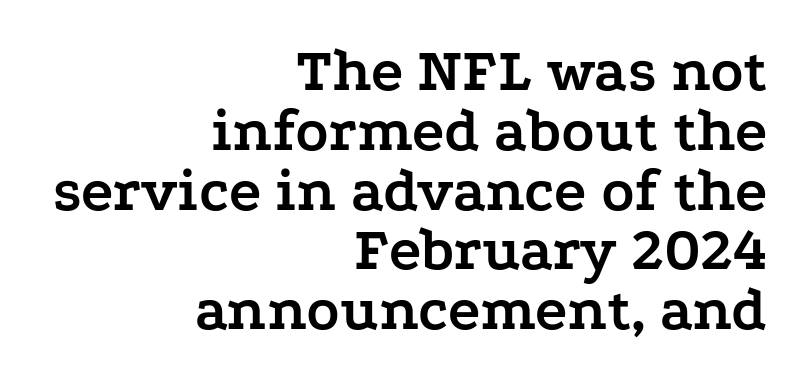
{"serif": "yes", "italic": "no", "bold": "yes", "weight": "semibold", "width": "wide", "stroke_contrast": "low", "x_height": "medium", "monospaced": "no", "underline": "no", "align": "right", "line_spacing": "tight", "line_spacing_ratio": 0.98, "letter_spacing": "normal", "letter_spacing_em": 0.0, "glyph_px": 61}
